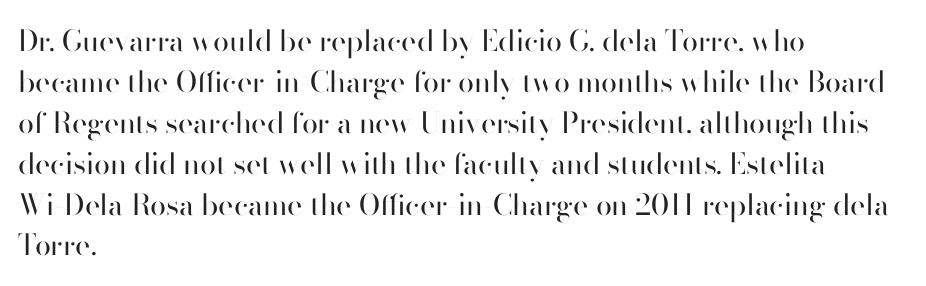
The image shows 29 px regular-weight sans-serif type, upright; set left-aligned, normal line spacing (1.41x), normal letter spacing, not underlined; high stroke contrast and a small x-height.
